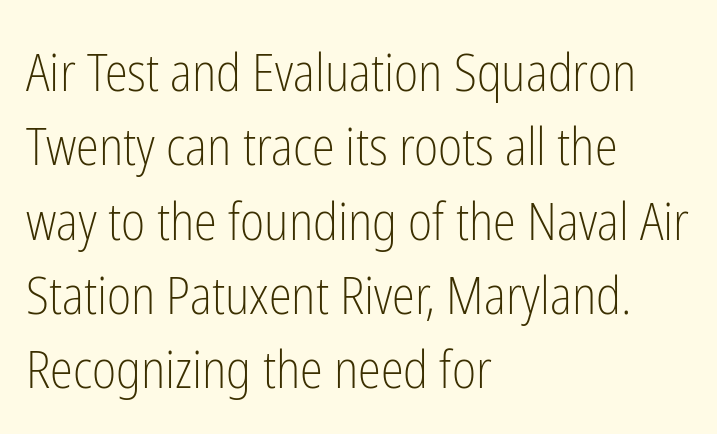
Q: Is the text bold? A: No.
Q: Is the text italic (slanted)? A: No, it is upright.
Q: Is the typeface a serif or a sans-serif typeface? A: Sans-serif.
Q: Is the text underlined? A: No.
Q: How is the paragraph aligned? A: Left-aligned.
Q: Is the spacing between letters normal or unusually wide? A: Normal.
Q: Is the spacing between lines tight, normal or loose? A: Normal.
Q: Width (condensed, normal, or wide)? A: Condensed.
Q: Stroke contrast? A: Low.
Q: x-height? A: Medium.
Q: Monospaced? A: No.
